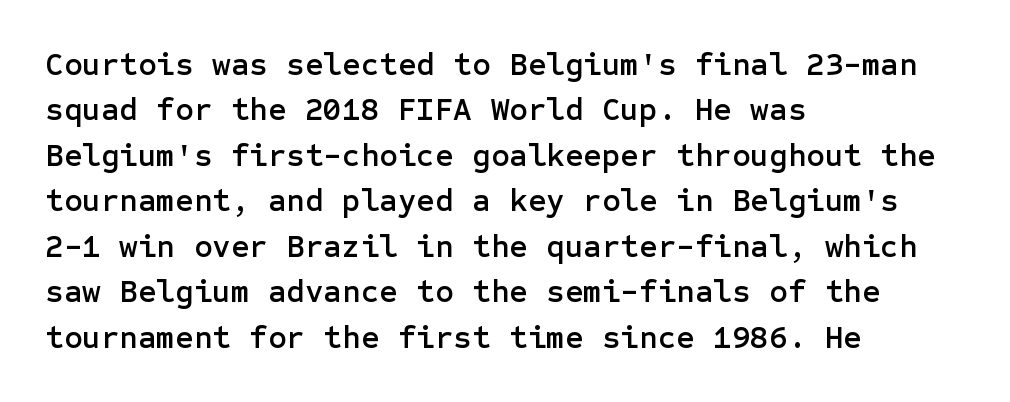
This is the regular roman posture of the typeface. How would I describe the line gaps? Plain and ordinary. Unmarked baselines from the first word to the last. These lines stack with their left ends in a neat column.
